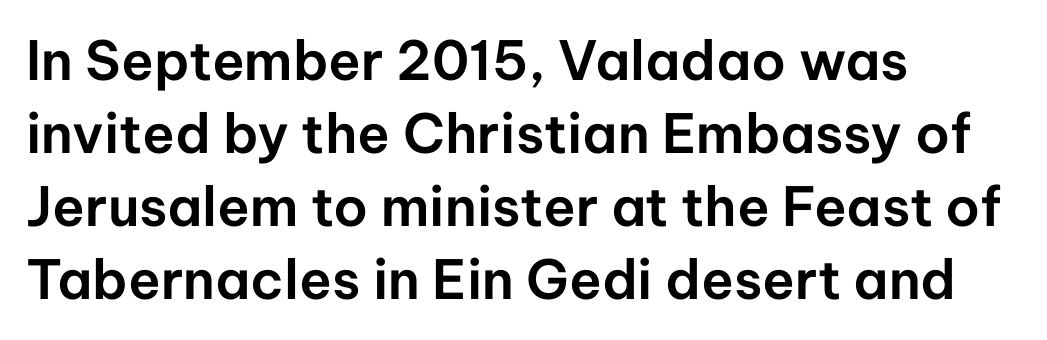
Q: Is the text italic (slanted)? A: No, it is upright.
Q: Is the typeface a serif or a sans-serif typeface? A: Sans-serif.
Q: Is the text underlined? A: No.
Q: How is the paragraph aligned? A: Left-aligned.
Q: Is the spacing between letters normal or unusually wide? A: Normal.
Q: Is the spacing between lines tight, normal or loose? A: Normal.
Q: Width (condensed, normal, or wide)? A: Normal.
Q: Stroke contrast? A: Low.
Q: x-height? A: Medium.
Q: Monospaced? A: No.
